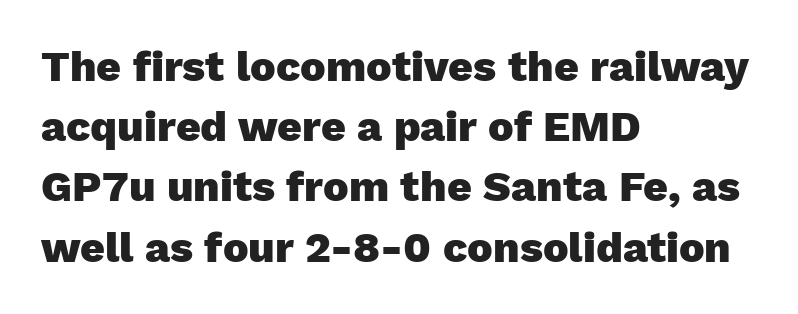
The image shows 43 px heavy sans-serif type, upright; set left-aligned, normal line spacing (1.4x), normal letter spacing, not underlined; low stroke contrast and a medium x-height.
